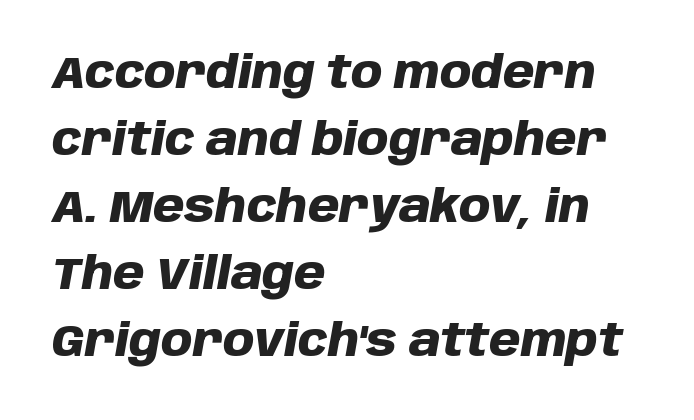
{"italic": "yes", "lean": "right", "slant_degrees": 10, "bold": "yes", "weight": "heavy", "width": "normal", "stroke_contrast": "low", "x_height": "large", "monospaced": "no", "underline": "no", "align": "left", "line_spacing": "normal", "line_spacing_ratio": 1.49, "letter_spacing": "normal", "letter_spacing_em": 0.0, "glyph_px": 45}
